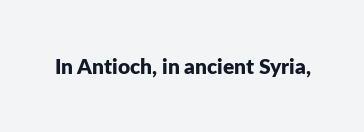
The letterforms sit shoulder to shoulder at normal distance. These lines were composed using upright roman letters. Check the space under the baseline: it is left empty. The sample has been set heavy, in full bold.
